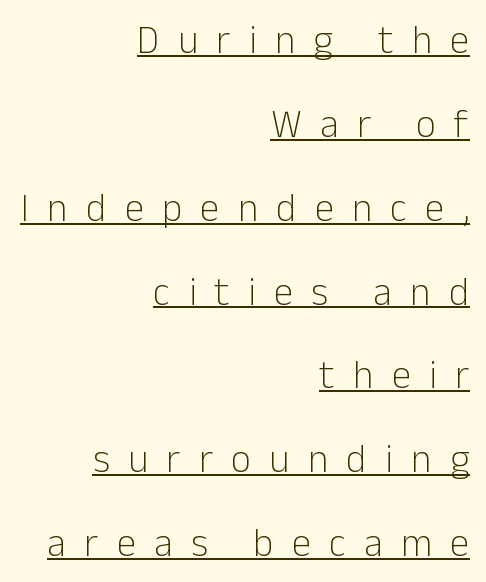
{"serif": "no", "italic": "no", "bold": "no", "weight": "light", "width": "normal", "stroke_contrast": "low", "x_height": "medium", "monospaced": "no", "underline": "yes", "align": "right", "line_spacing": "loose", "line_spacing_ratio": 2.15, "letter_spacing": "wide", "letter_spacing_em": 0.47, "glyph_px": 39}
